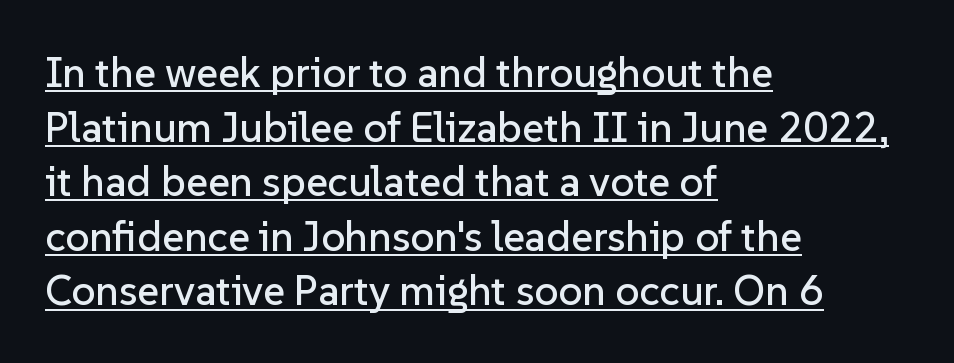
The image shows 42 px sans-serif type, upright; set left-aligned, normal line spacing (1.3x), normal letter spacing, underlined; low stroke contrast and a medium x-height.
